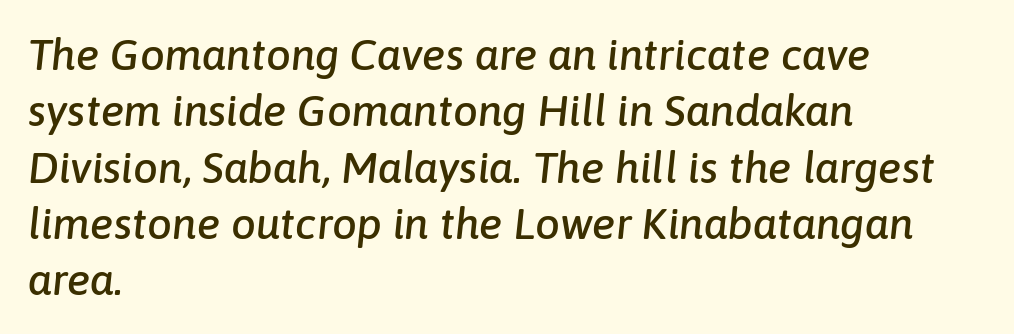
Successive baselines arrive at the customary interval. Check under the words: just untouched page. Observe the lean: these are italic letterforms. Does extra space separate the letters? No, they use regular spacing. Alignment: flush left.
